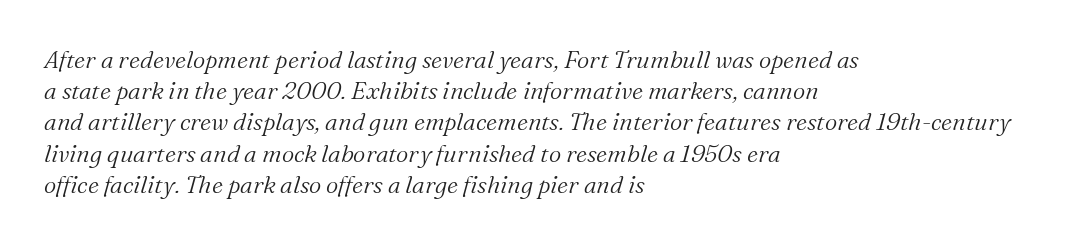
The image shows 24 px text type, italic (leaning right); set left-aligned, normal line spacing (1.3x), normal letter spacing, not underlined.
